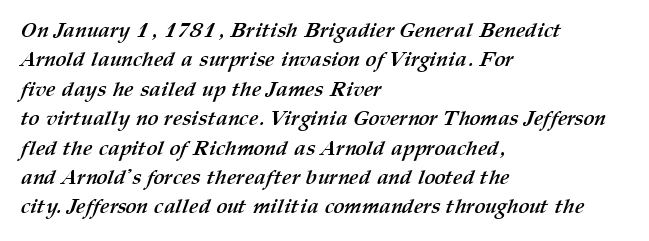
Q: Is the text bold? A: Yes.
Q: Is the text underlined? A: No.
Q: How is the paragraph aligned? A: Left-aligned.
Q: Is the spacing between letters normal or unusually wide? A: Normal.
Q: Is the spacing between lines tight, normal or loose? A: Normal.
